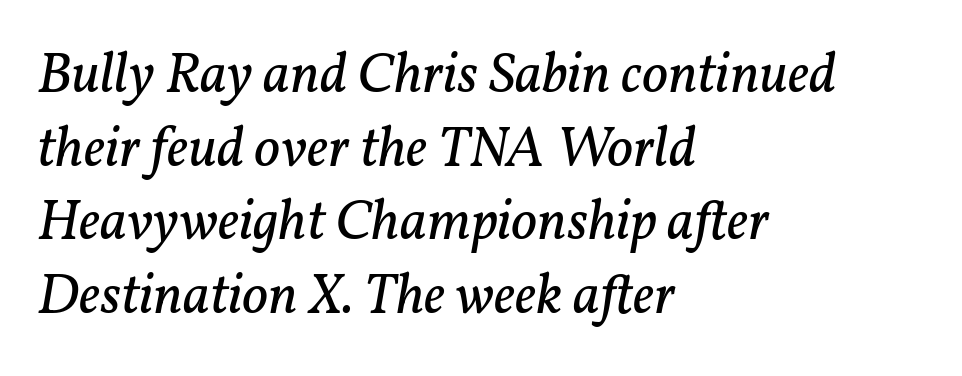
The leading is moderate, giving the passage an even texture. Counters stay open thanks to moderate or lighter strokes. Looking at the ascenders, they clearly lean. The typesetter chose a ragged-right arrangement here. Is this a sans? No — the strokes have serifs. This sample has the flowing, uneven cadence of proportional lettering.
